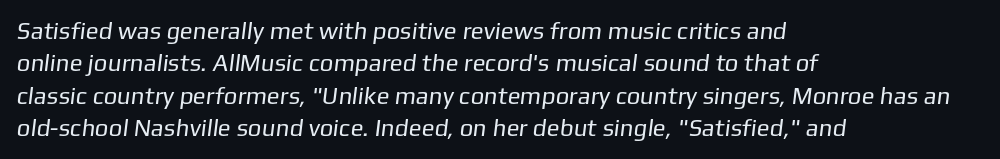
Just letters on the line, the space beneath them empty. Leading matches the norm, producing a regular column. Glyph-to-glyph distance matches everyday printed text. Left-aligned paragraph, ragged on the right. The cut favours lightness, reaching ordinary text weight at its darkest.
